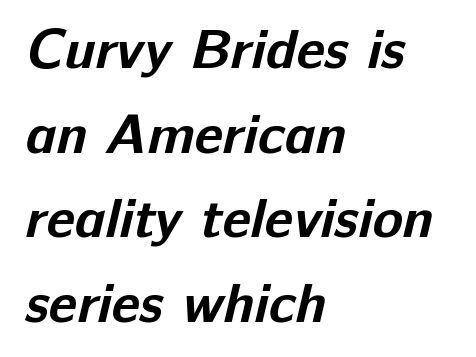
Students, note that the glyphs here touch the page at normal intervals. Alignment: flush left. Looks like regular typesetting: each glyph gets only the width it needs. As a designer I'd log this as weight 700, bold. Nothing sits at the stroke ends, so this counts as sans-serif.
